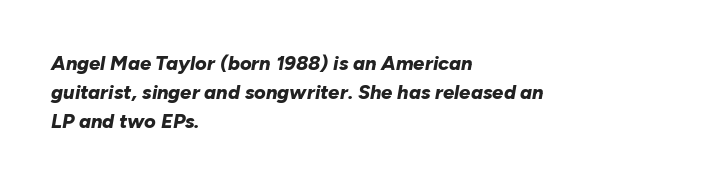
{"italic": "yes", "lean": "right", "slant_degrees": 10, "bold": "yes", "underline": "no", "align": "left", "line_spacing": "normal", "line_spacing_ratio": 1.44, "letter_spacing": "normal", "letter_spacing_em": 0.0, "glyph_px": 20}
